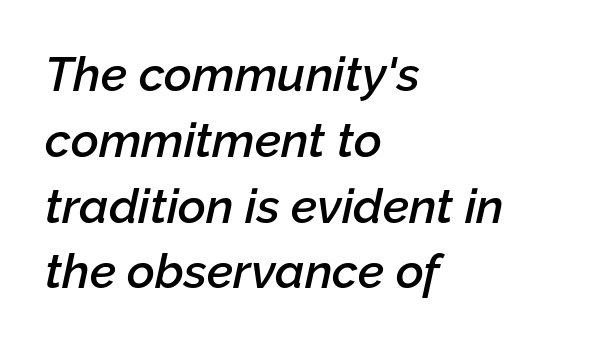
Q: Is the text bold? A: Semi-bold.
Q: Is the text italic (slanted)? A: Yes, it leans right by about 12 degrees.
Q: Is the text underlined? A: No.
Q: How is the paragraph aligned? A: Left-aligned.
Q: Is the spacing between letters normal or unusually wide? A: Normal.
Q: Is the spacing between lines tight, normal or loose? A: Normal.
Q: Width (condensed, normal, or wide)? A: Normal.
Q: Stroke contrast? A: Low.
Q: x-height? A: Medium.
Q: Monospaced? A: No.
